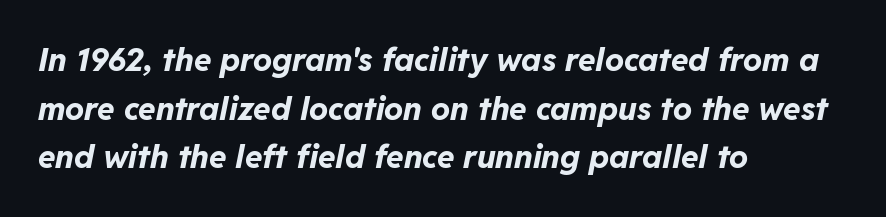
{"italic": "yes", "lean": "right", "slant_degrees": 11, "bold": "yes", "weight": "bold", "width": "normal", "stroke_contrast": "low", "x_height": "medium", "monospaced": "no", "underline": "no", "align": "left", "line_spacing": "normal", "line_spacing_ratio": 1.52, "letter_spacing": "normal", "letter_spacing_em": 0.0, "glyph_px": 32}
